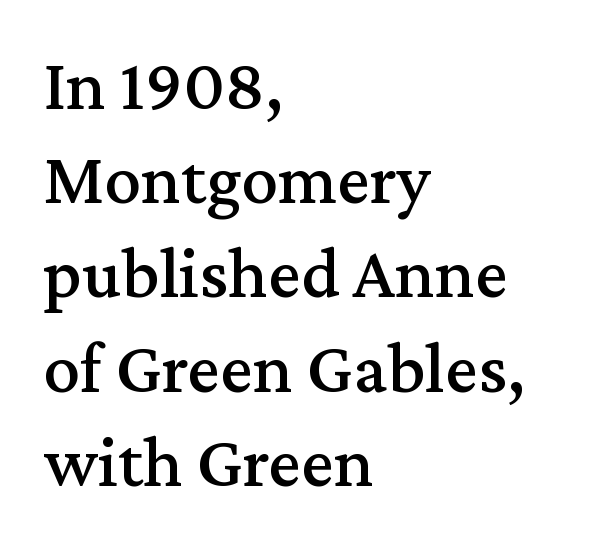
The image shows 73 px serif type, upright; set left-aligned, normal line spacing (1.29x), normal letter spacing, not underlined; medium stroke contrast and a medium x-height.
